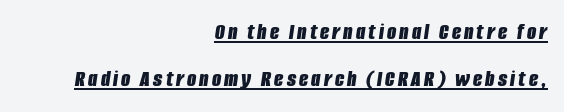
{"italic": "yes", "lean": "right", "slant_degrees": 8, "bold": "yes", "underline": "yes", "align": "right", "line_spacing": "loose", "line_spacing_ratio": 1.96, "glyph_px": 24}
